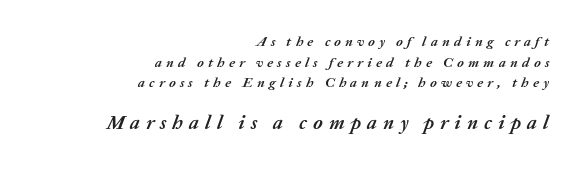
The image shows 20 px bold type, italic (leaning right); set right-aligned, normal line spacing (1.48x), unusually wide letter spacing (+0.3 em), not underlined; the second (bottom) block is 1.43x larger.
